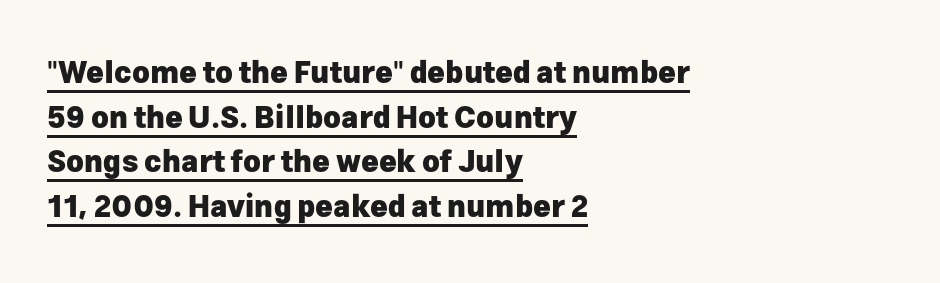
{"serif": "no", "italic": "no", "bold": "yes", "weight": "heavy", "width": "normal", "stroke_contrast": "low", "x_height": "medium", "monospaced": "no", "underline": "yes", "align": "left", "line_spacing": "normal", "line_spacing_ratio": 1.49, "letter_spacing": "normal", "letter_spacing_em": 0.0, "glyph_px": 30}
